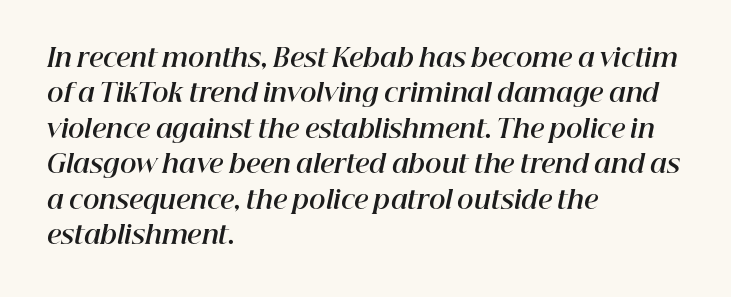
The image shows 25 px bold type, italic (leaning right); set left-aligned, normal line spacing (1.42x), normal letter spacing, not underlined.
